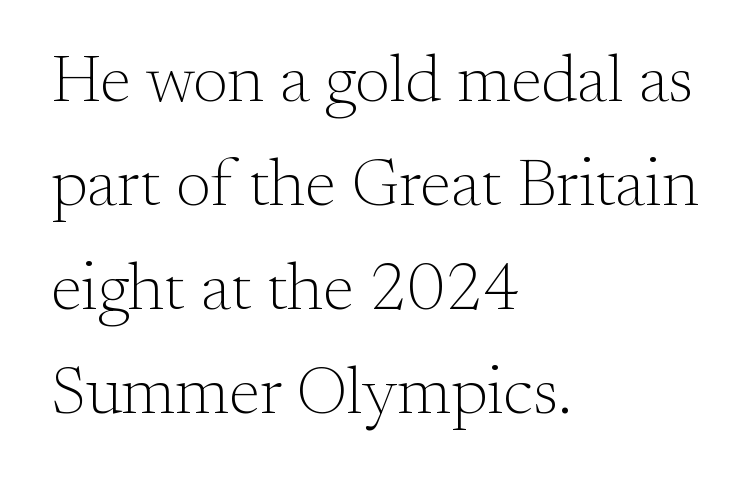
Q: Is the text bold? A: No.
Q: Is the text italic (slanted)? A: No, it is upright.
Q: Is the typeface a serif or a sans-serif typeface? A: Serif.
Q: Is the text underlined? A: No.
Q: How is the paragraph aligned? A: Left-aligned.
Q: Is the spacing between letters normal or unusually wide? A: Normal.
Q: Is the spacing between lines tight, normal or loose? A: Normal.
Q: Width (condensed, normal, or wide)? A: Normal.
Q: Stroke contrast? A: Medium.
Q: x-height? A: Small.
Q: Monospaced? A: No.
